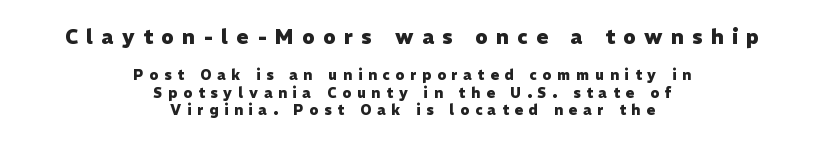
Q: Is the text bold? A: Yes.
Q: Is the text italic (slanted)? A: No, it is upright.
Q: Is the text underlined? A: No.
Q: How is the paragraph aligned? A: Centered.
Q: Is the spacing between letters normal or unusually wide? A: Unusually wide.
Q: Is the spacing between lines tight, normal or loose? A: Normal.
Q: Which block of text is set in a larger size, the first (top) or the second (bottom)? A: The first (top) one.
